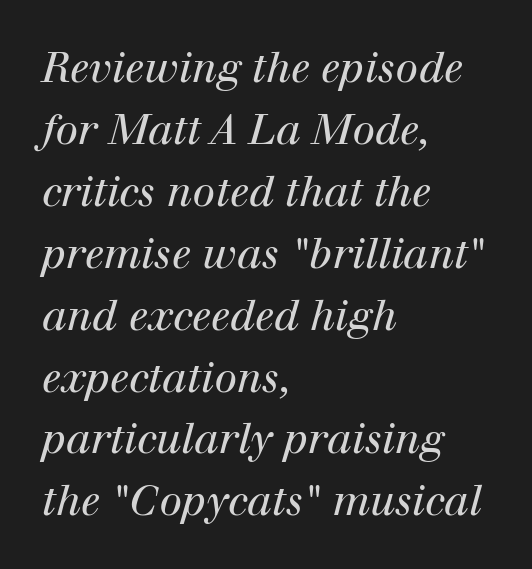
The image shows 41 px regular-weight serif type, italic (leaning right); set left-aligned, normal line spacing (1.51x), normal letter spacing, not underlined; high stroke contrast and a medium x-height.
